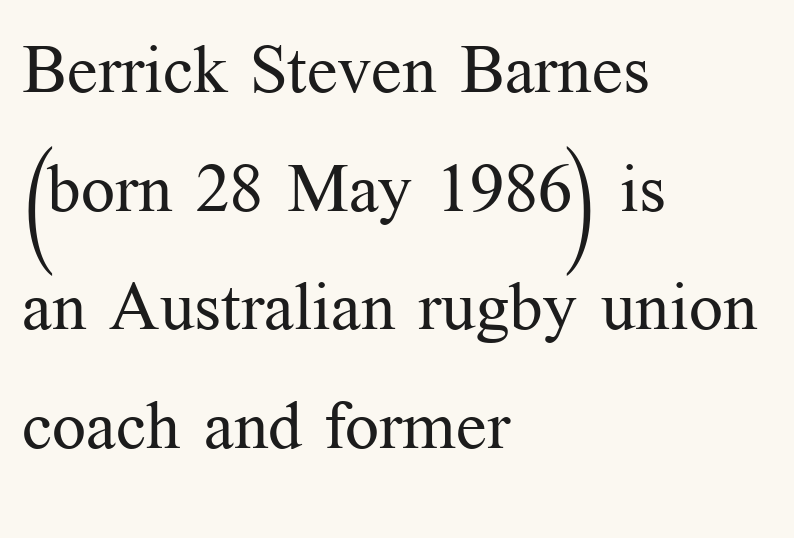
The image shows 67 px regular-weight serif type, upright; set left-aligned, line spacing 1.77x, normal letter spacing, not underlined; medium stroke contrast and a medium x-height.
